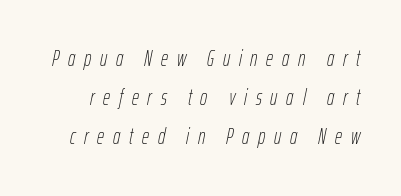
Q: Is the text bold? A: No.
Q: Is the text italic (slanted)? A: Yes, it leans right by about 12 degrees.
Q: Is the text underlined? A: No.
Q: Is the spacing between letters normal or unusually wide? A: Unusually wide.
